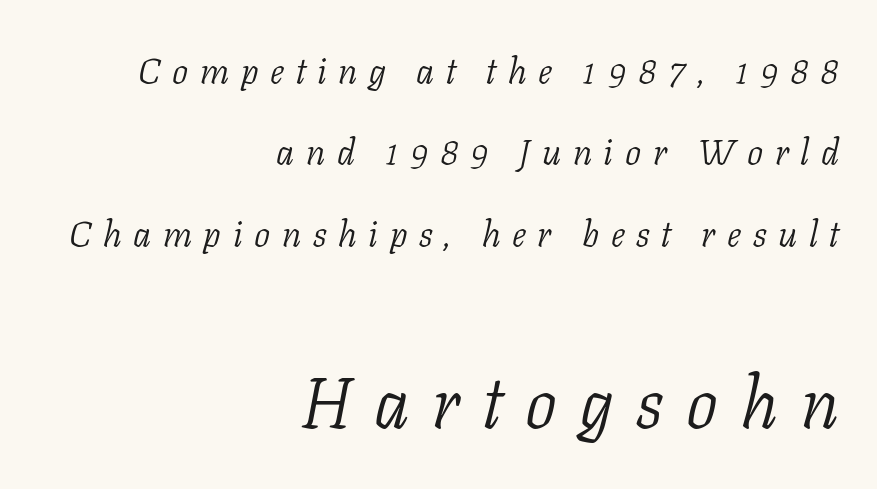
Q: Is the text bold? A: No.
Q: Is the text italic (slanted)? A: Yes, it leans right by about 11 degrees.
Q: Is the typeface a serif or a sans-serif typeface? A: Serif.
Q: Is the text underlined? A: No.
Q: How is the paragraph aligned? A: Right-aligned.
Q: Is the spacing between letters normal or unusually wide? A: Unusually wide.
Q: Is the spacing between lines tight, normal or loose? A: Loose.
Q: Which block of text is set in a larger size, the first (top) or the second (bottom)? A: The second (bottom) one.
Q: Width (condensed, normal, or wide)? A: Normal.
Q: Stroke contrast? A: Low.
Q: x-height? A: Medium.
Q: Monospaced? A: No.
